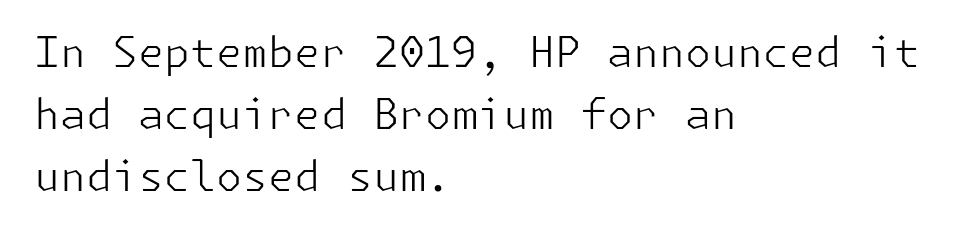
The image shows 42 px light sans-serif type, upright; set left-aligned, normal line spacing (1.48x), normal letter spacing, not underlined; low stroke contrast and a medium x-height.
